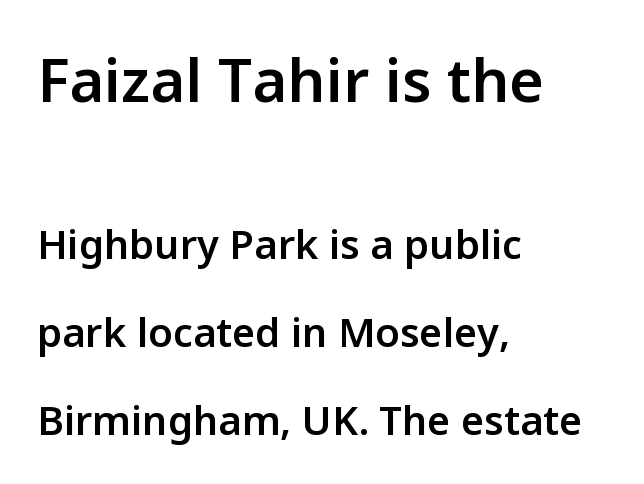
{"serif": "no", "italic": "no", "bold": "semi", "weight": "semibold", "width": "normal", "stroke_contrast": "low", "x_height": "medium", "monospaced": "no", "underline": "no", "align": "left", "line_spacing": "loose", "line_spacing_ratio": 2.19, "letter_spacing": "normal", "letter_spacing_em": 0.0, "larger_block": "first", "size_ratio": 1.5, "glyph_px": 60}
